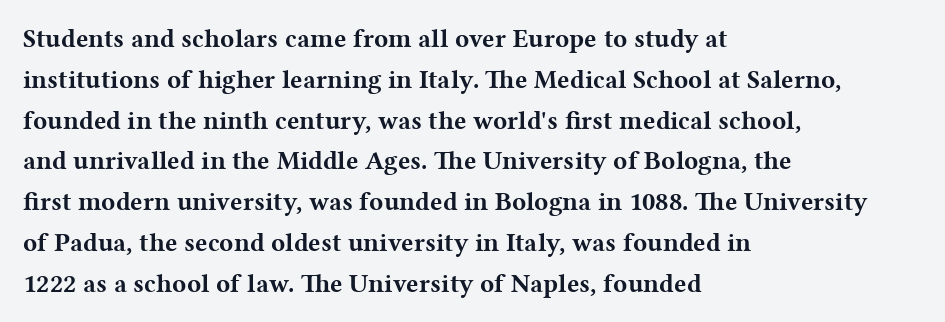
A dark, heavy texture on the line: the type is bold. Characters follow at the spacing the type designer built in. The designer left line spacing at the default. Unmarked baselines from the first word to the last. Posture: vertical.
